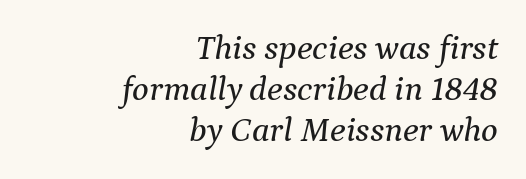
Q: Is the text italic (slanted)? A: Yes, it leans right by about 9 degrees.
Q: Is the typeface a serif or a sans-serif typeface? A: Serif.
Q: Is the text underlined? A: No.
Q: How is the paragraph aligned? A: Right-aligned.
Q: Is the spacing between letters normal or unusually wide? A: Normal.
Q: Width (condensed, normal, or wide)? A: Normal.
Q: Stroke contrast? A: Medium.
Q: x-height? A: Medium.
Q: Monospaced? A: No.
